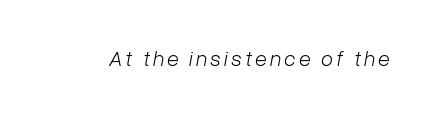
{"italic": "yes", "lean": "right", "slant_degrees": 10, "bold": "no", "underline": "no", "glyph_px": 22}
